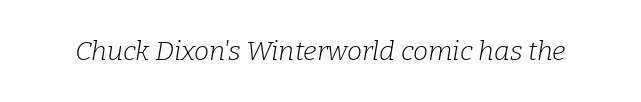
Q: Is the text bold? A: No.
Q: Is the text italic (slanted)? A: Yes, it leans right by about 9 degrees.
Q: Is the text underlined? A: No.
Q: Is the spacing between letters normal or unusually wide? A: Normal.
